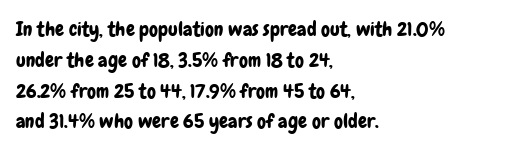
The image shows 20 px text type, upright; set left-aligned, normal line spacing (1.54x), normal letter spacing, not underlined.
